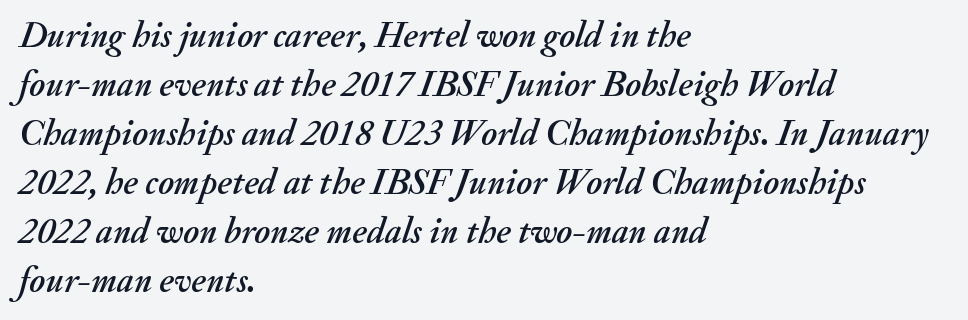
Glyph-to-glyph distance matches everyday printed text. A typesetter would call this proportional, since set widths differ per character. The compositor pushed each line to the left boundary. Whoever set this chose a conventional vertical rhythm. Each row of text sits above clean, open space.
